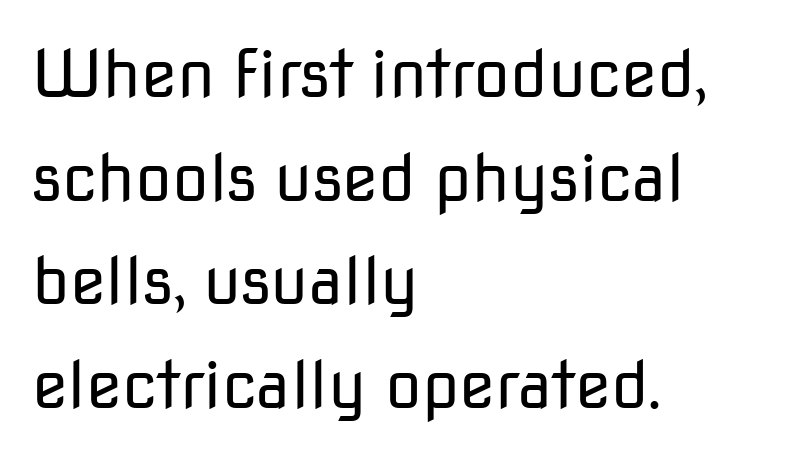
The image shows 66 px regular-weight sans-serif type, upright; set left-aligned, normal line spacing (1.57x), normal letter spacing, not underlined; low stroke contrast and a medium x-height.
